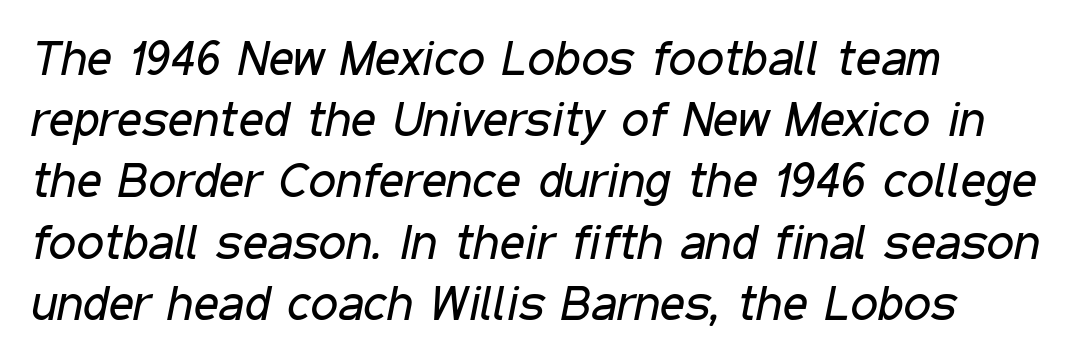
{"italic": "yes", "lean": "right", "slant_degrees": 11, "bold": "no", "weight": "regular", "width": "condensed", "stroke_contrast": "low", "x_height": "medium", "monospaced": "no", "underline": "no", "align": "left", "line_spacing": "normal", "line_spacing_ratio": 1.25, "letter_spacing": "normal", "letter_spacing_em": 0.0, "glyph_px": 49}
